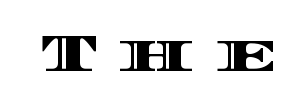
{"italic": "no", "width": "wide", "x_height": "large", "monospaced": "no", "underline": "no", "letter_spacing": "wide", "letter_spacing_em": 0.33, "glyph_px": 54}
